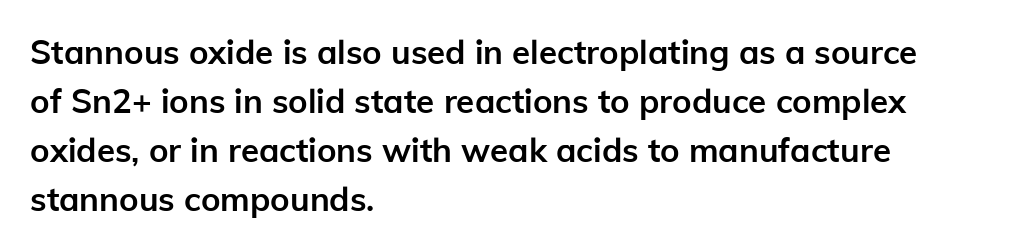
Q: Is the text bold? A: Yes.
Q: Is the text italic (slanted)? A: No, it is upright.
Q: Is the typeface a serif or a sans-serif typeface? A: Sans-serif.
Q: Is the text underlined? A: No.
Q: How is the paragraph aligned? A: Left-aligned.
Q: Is the spacing between letters normal or unusually wide? A: Normal.
Q: Is the spacing between lines tight, normal or loose? A: Normal.
Q: Width (condensed, normal, or wide)? A: Normal.
Q: Stroke contrast? A: Low.
Q: x-height? A: Medium.
Q: Monospaced? A: No.
